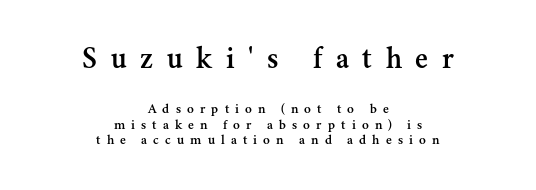
{"serif": "yes", "italic": "no", "width": "normal", "stroke_contrast": "medium", "x_height": "small", "monospaced": "no", "underline": "no", "align": "center", "line_spacing": "tight", "line_spacing_ratio": 1.13, "letter_spacing": "wide", "letter_spacing_em": 0.44, "larger_block": "first", "size_ratio": 2.21, "glyph_px": 31}
